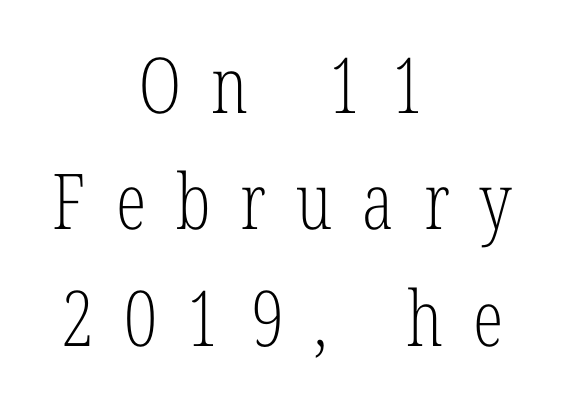
Q: Is the text bold? A: No.
Q: Is the text italic (slanted)? A: No, it is upright.
Q: Is the typeface a serif or a sans-serif typeface? A: Serif.
Q: Is the text underlined? A: No.
Q: How is the paragraph aligned? A: Centered.
Q: Is the spacing between letters normal or unusually wide? A: Unusually wide.
Q: Is the spacing between lines tight, normal or loose? A: Normal.
Q: Width (condensed, normal, or wide)? A: Condensed.
Q: Stroke contrast? A: Low.
Q: x-height? A: Medium.
Q: Monospaced? A: No.
